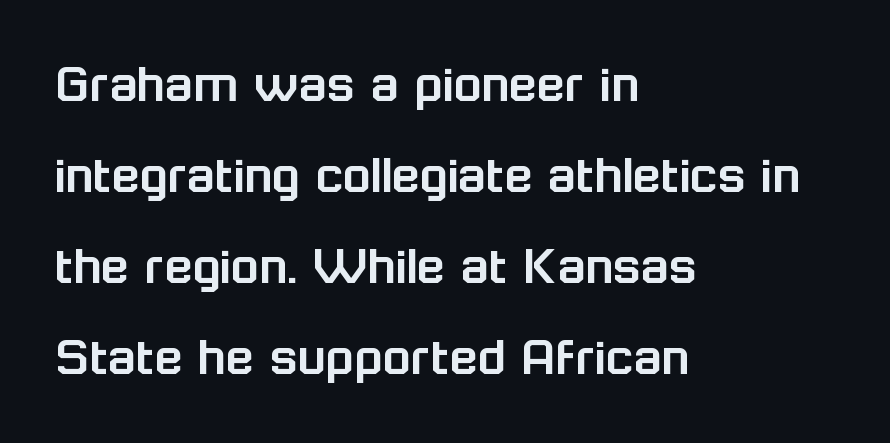
The image shows 58 px sans-serif type, upright; set left-aligned, normal line spacing (1.57x), normal letter spacing, not underlined; low stroke contrast and a medium x-height.
